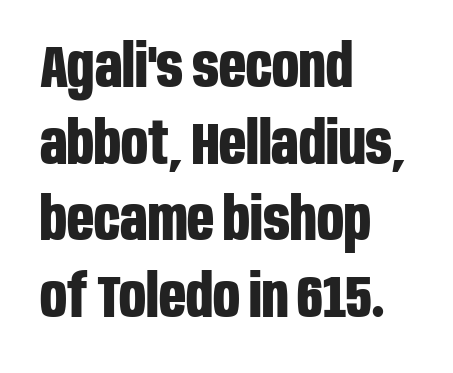
The image shows 59 px bold, condensed sans-serif type, upright; set left-aligned, normal line spacing (1.3x), normal letter spacing, not underlined; low stroke contrast and a large x-height.
